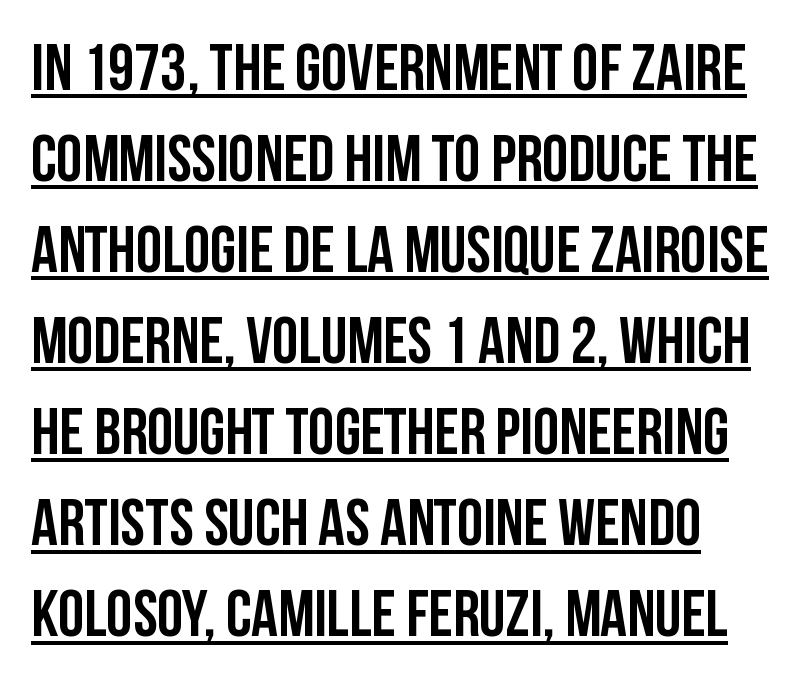
Q: Is the text bold? A: Yes.
Q: Is the text italic (slanted)? A: No, it is upright.
Q: Is the typeface a serif or a sans-serif typeface? A: Sans-serif.
Q: Is the text underlined? A: Yes.
Q: Is the spacing between letters normal or unusually wide? A: Normal.
Q: Is the spacing between lines tight, normal or loose? A: Normal.
Q: Width (condensed, normal, or wide)? A: Condensed.
Q: Stroke contrast? A: Low.
Q: x-height? A: Large.
Q: Monospaced? A: No.
